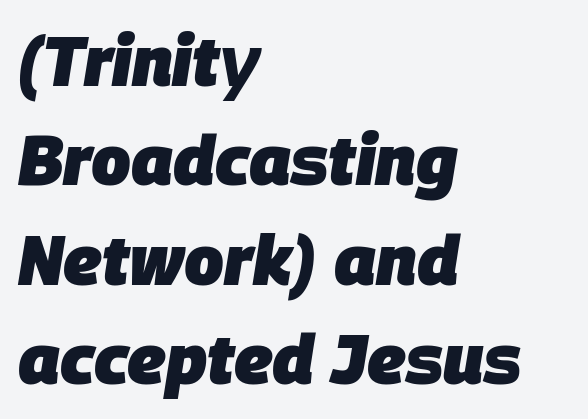
The image shows 70 px heavy type, italic (leaning right); set left-aligned, normal line spacing (1.42x), normal letter spacing, not underlined; low stroke contrast and a large x-height.
